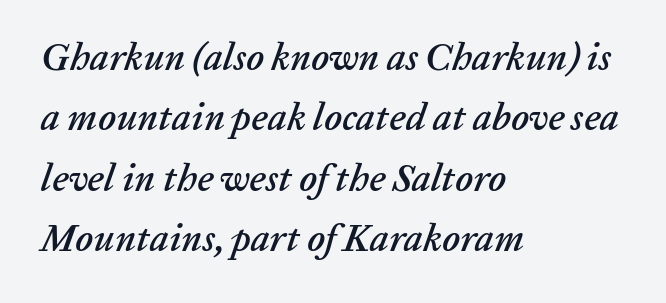
The image shows 38 px text type, italic (leaning right); set left-aligned, normal line spacing (1.59x), normal letter spacing, not underlined; low stroke contrast and a medium x-height.
